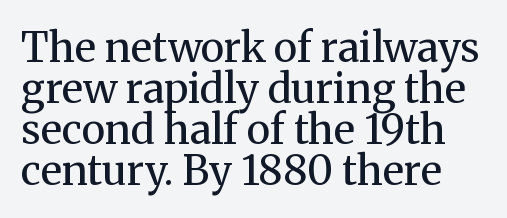
Look at the bottom of the vertical strokes: they flare into serifs here. Default kerning and tracking; the words read as compact shapes. The lettering holds an erect, upright posture throughout. Does the leading feel generous? Not at all — it's pinched. Character widths vary here, with narrow letters taking less room than wide ones.
